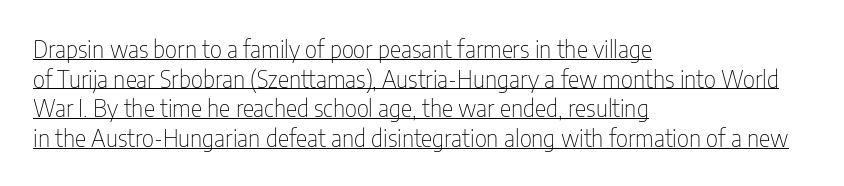
The image shows 24 px text type, upright; set left-aligned, line spacing 1.23x, normal letter spacing, underlined.
